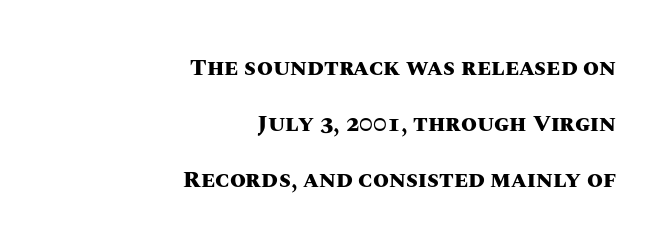
The image shows 23 px bold type, upright; set right-aligned, loose line spacing (2.43x), normal letter spacing, not underlined.
